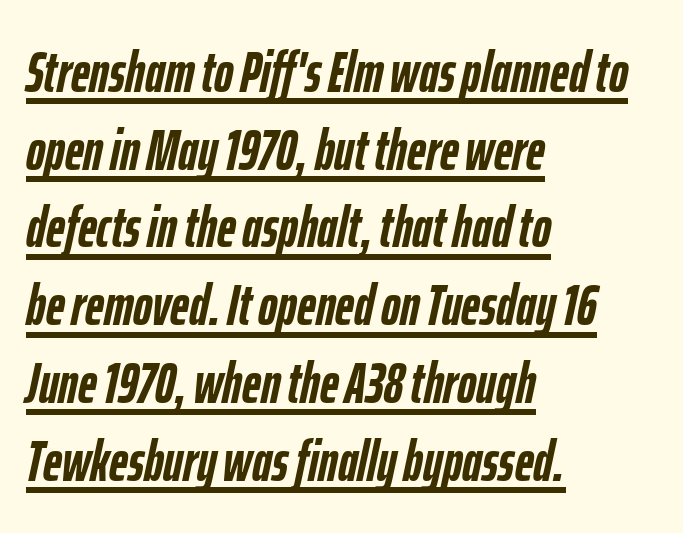
Q: Is the text bold? A: Yes.
Q: Is the text italic (slanted)? A: Yes, it leans right by about 12 degrees.
Q: Is the text underlined? A: Yes.
Q: How is the paragraph aligned? A: Left-aligned.
Q: Is the spacing between letters normal or unusually wide? A: Normal.
Q: Is the spacing between lines tight, normal or loose? A: Normal.
Q: Width (condensed, normal, or wide)? A: Condensed.
Q: Stroke contrast? A: Low.
Q: x-height? A: Medium.
Q: Monospaced? A: No.
